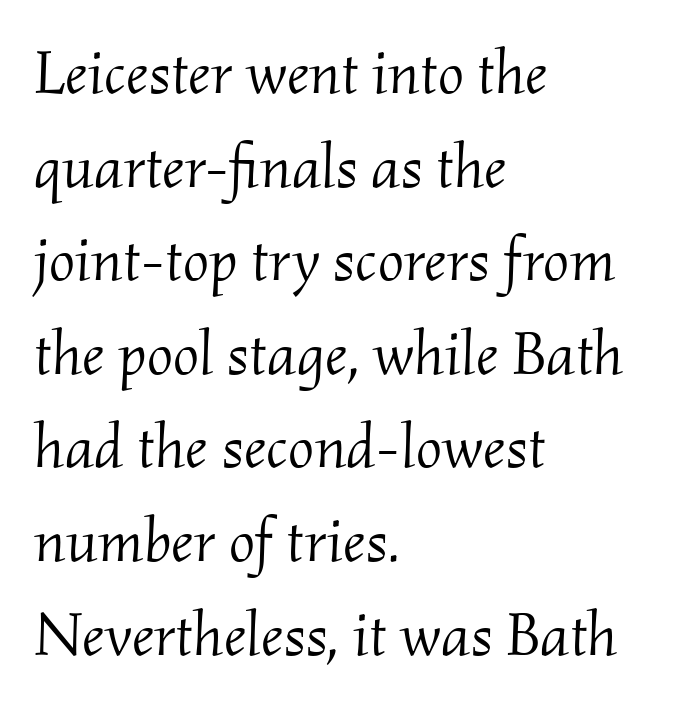
The image shows 62 px light serif type, italic (leaning right); set left-aligned, normal line spacing (1.51x), normal letter spacing, not underlined; medium stroke contrast and a small x-height.
